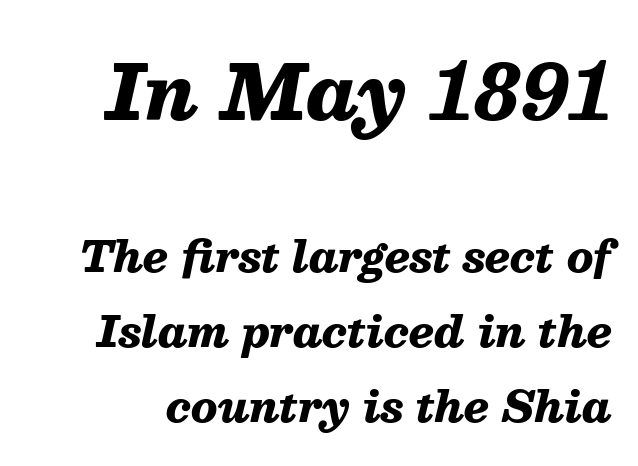
{"italic": "yes", "lean": "right", "slant_degrees": 13, "bold": "yes", "weight": "heavy", "width": "normal", "stroke_contrast": "medium", "x_height": "medium", "monospaced": "no", "underline": "no", "line_spacing_ratio": 1.74, "letter_spacing": "normal", "letter_spacing_em": 0.0, "larger_block": "first", "size_ratio": 1.77, "glyph_px": 76}
